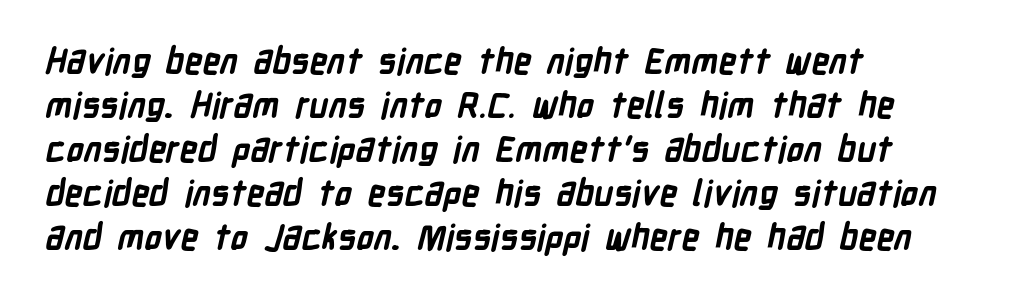
Clear beneath every line of the passage. Is the type bold? Yes — the strokes are clearly thick and heavy. Spacing between characters is what you'd get straight out of the box. Letterform terminals end flat and unadorned throughout the passage. Line beginnings align vertically; line endings do not. The rendering uses a moderate line-height, typical for paragraphs.
